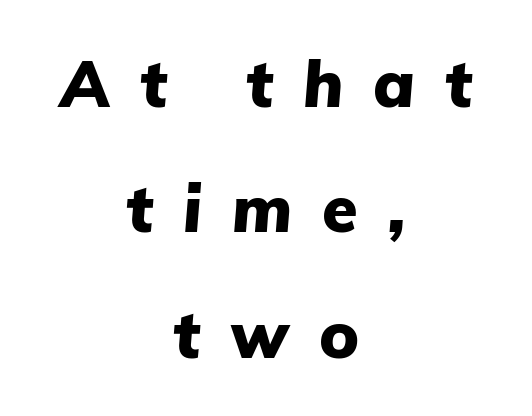
Spacing between characters has been opened up far beyond the box default. On the weight axis this lands at bold, roughly 700. Underlining? Definitely not there. Short and long lines alike share a common midpoint. A typesetter would mark this as italic.
